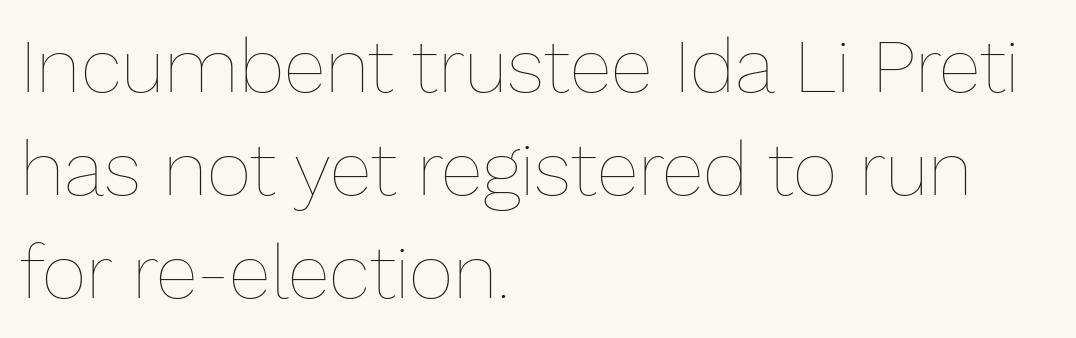
{"italic": "no", "bold": "no", "weight": "thin", "width": "normal", "stroke_contrast": "low", "x_height": "medium", "monospaced": "no", "underline": "no", "align": "left", "line_spacing": "normal", "line_spacing_ratio": 1.34, "letter_spacing": "normal", "letter_spacing_em": 0.0, "glyph_px": 77}
